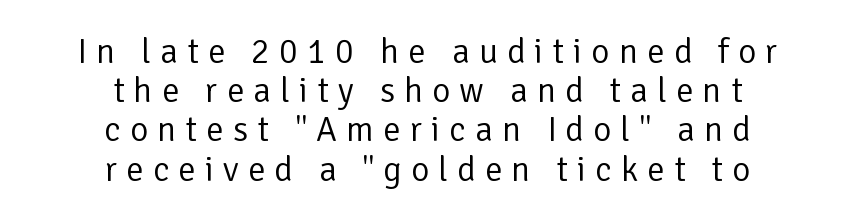
The image shows 35 px regular-weight sans-serif type, upright; set centered, tight line spacing (1.12x), unusually wide letter spacing (+0.26 em), not underlined; low stroke contrast and a medium x-height.
